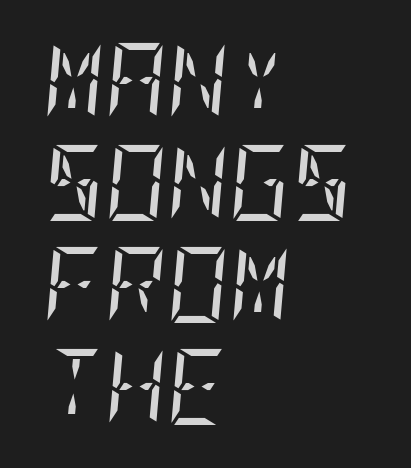
The image shows 76 px regular-weight, condensed serif type, italic (leaning right); set left-aligned, normal line spacing (1.34x), normal letter spacing, not underlined; low stroke contrast and a large x-height.
